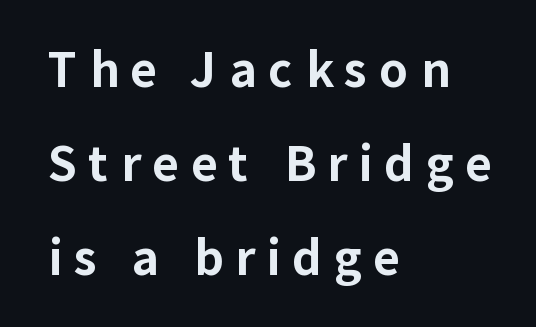
The image shows 46 px bold sans-serif type, upright; set left-aligned, loose line spacing (2.04x), unusually wide letter spacing (+0.26 em), not underlined; low stroke contrast and a medium x-height.
